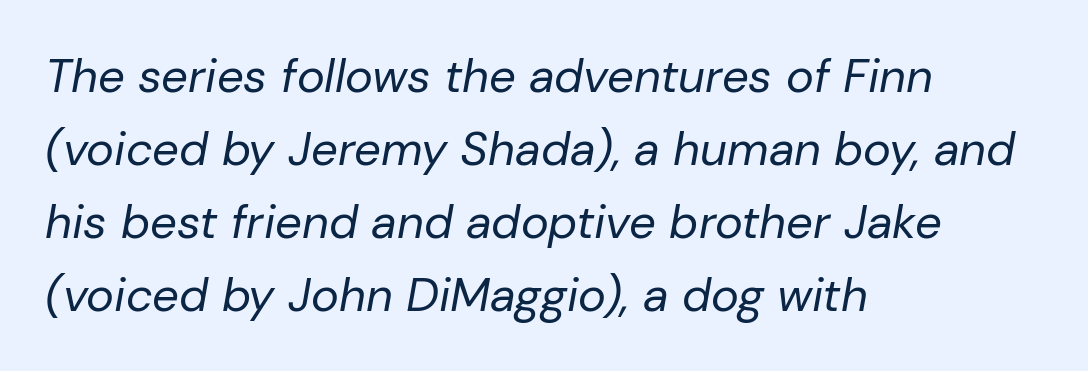
{"italic": "yes", "lean": "right", "slant_degrees": 10, "bold": "no", "weight": "regular", "width": "normal", "stroke_contrast": "low", "x_height": "medium", "monospaced": "no", "underline": "no", "align": "left", "line_spacing": "normal", "line_spacing_ratio": 1.55, "letter_spacing": "normal", "letter_spacing_em": 0.0, "glyph_px": 47}
